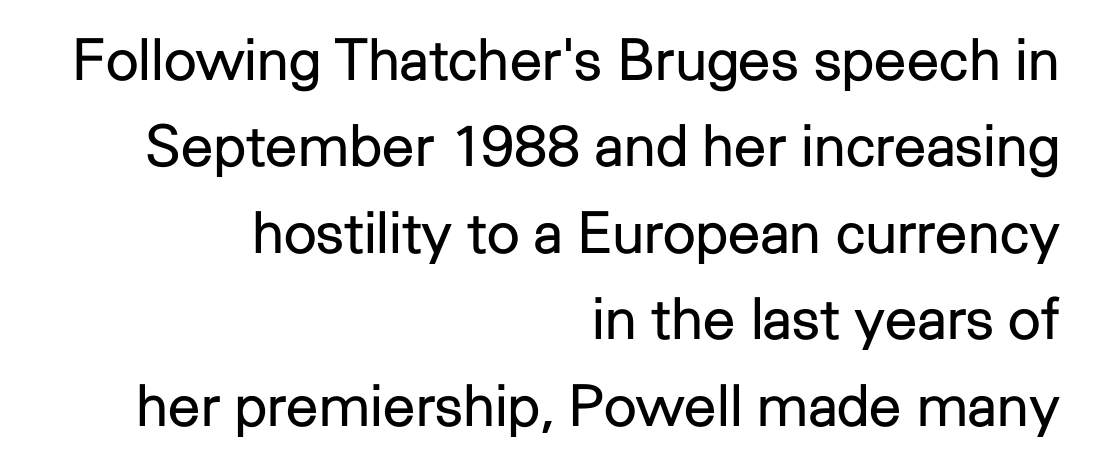
The image shows 58 px regular-weight sans-serif type, upright; set right-aligned, normal line spacing (1.49x), normal letter spacing, not underlined; low stroke contrast and a medium x-height.
